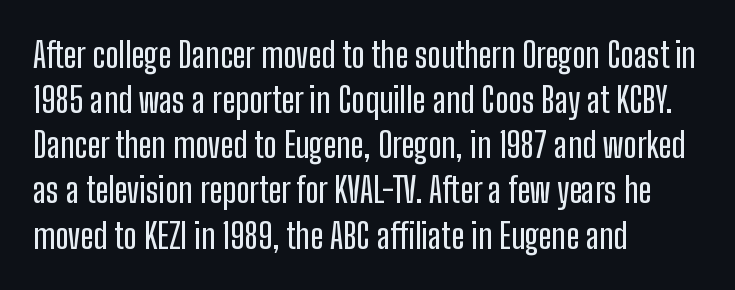
Students, note that the glyphs here touch the page at normal intervals. In terms of letterform style, serifs are entirely absent. Looks like regular typesetting: each glyph gets only the width it needs. Posture: vertical.
